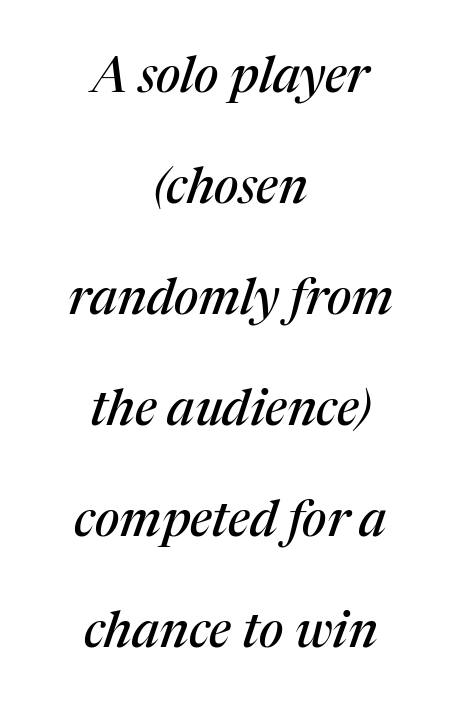
Q: Is the text italic (slanted)? A: Yes, it leans right by about 17 degrees.
Q: Is the typeface a serif or a sans-serif typeface? A: Serif.
Q: Is the text underlined? A: No.
Q: How is the paragraph aligned? A: Centered.
Q: Is the spacing between letters normal or unusually wide? A: Normal.
Q: Is the spacing between lines tight, normal or loose? A: Loose.
Q: Width (condensed, normal, or wide)? A: Normal.
Q: Stroke contrast? A: Medium.
Q: x-height? A: Medium.
Q: Monospaced? A: No.
